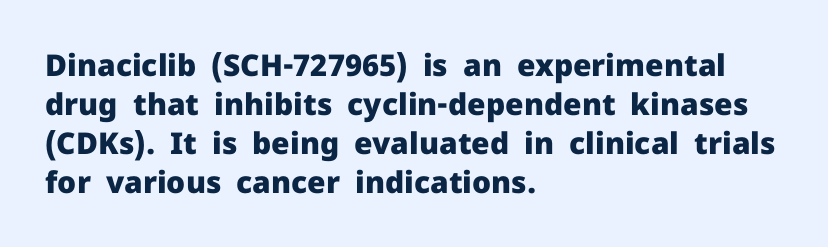
Tall strokes in this sample are plumb rather than angled. Only glyphs here, with clear space below each row. Looks like regular typesetting: each glyph gets only the width it needs. The face used here has the dense, thick strokes of a bold.
